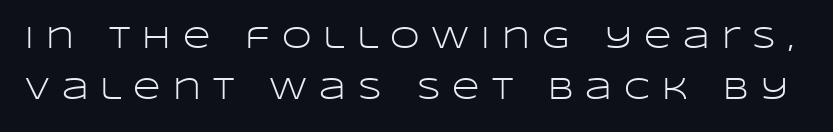
The glyphs in this specimen are sans serif. A roman cut, with each character standing at attention. Bare-footed words on every line. The font sits on the lighter half of the weight spectrum, regular included.
